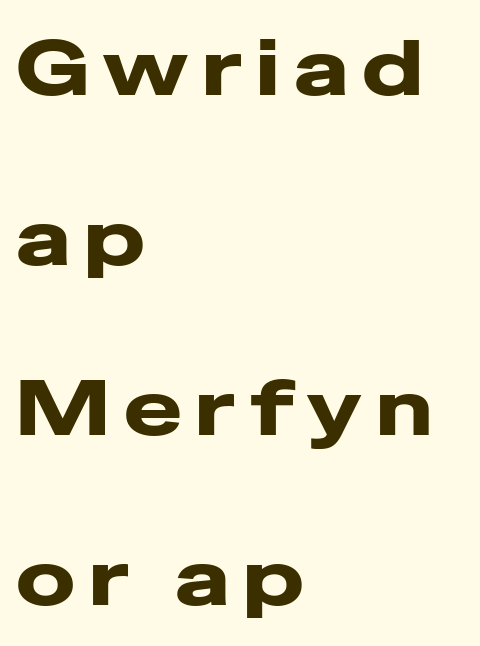
What weight is shown? A full bold with thick strokes. Are there feet on the stems? There aren't — it's a sans. Looks like regular typesetting: each glyph gets only the width it needs. Rule under the text: the space is simply empty.
